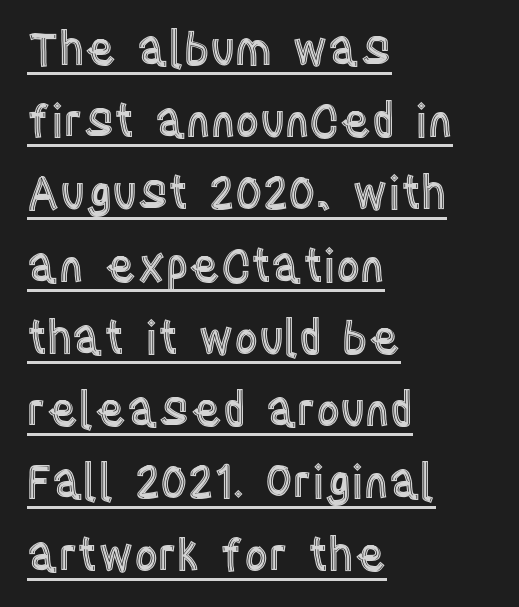
{"italic": "no", "width": "condensed", "x_height": "large", "monospaced": "no", "underline": "yes", "align": "left", "line_spacing": "normal", "line_spacing_ratio": 1.57, "letter_spacing": "normal", "letter_spacing_em": 0.0, "glyph_px": 46}
